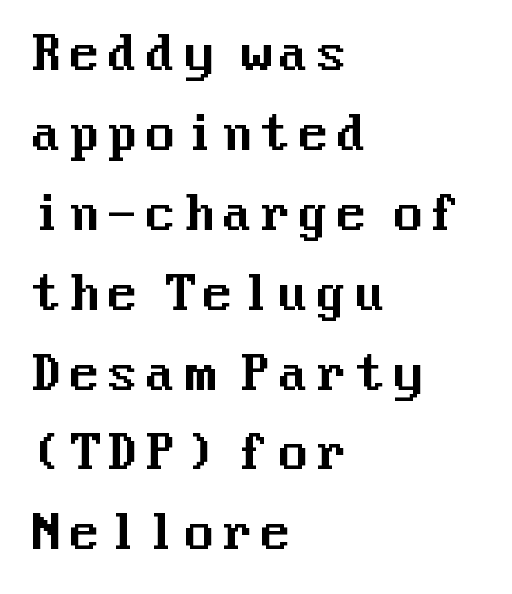
The image shows 47 px sans-serif type, upright; set left-aligned, normal line spacing (1.7x), not underlined; medium stroke contrast and a medium x-height.
